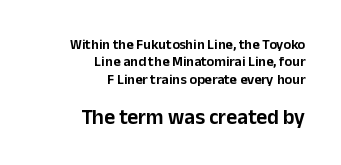
The image shows 21 px text type, upright; set right-aligned, line spacing 1.24x, normal letter spacing, not underlined; the second (bottom) block is 1.5x larger.
